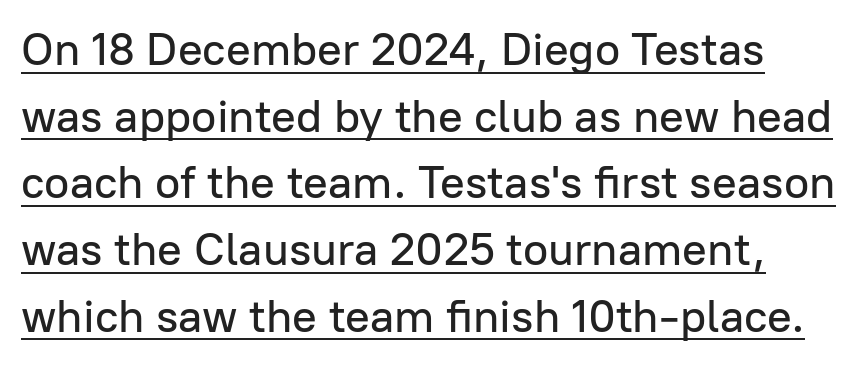
The image shows 46 px sans-serif type, upright; set normal line spacing (1.45x), normal letter spacing, underlined; low stroke contrast and a medium x-height.
